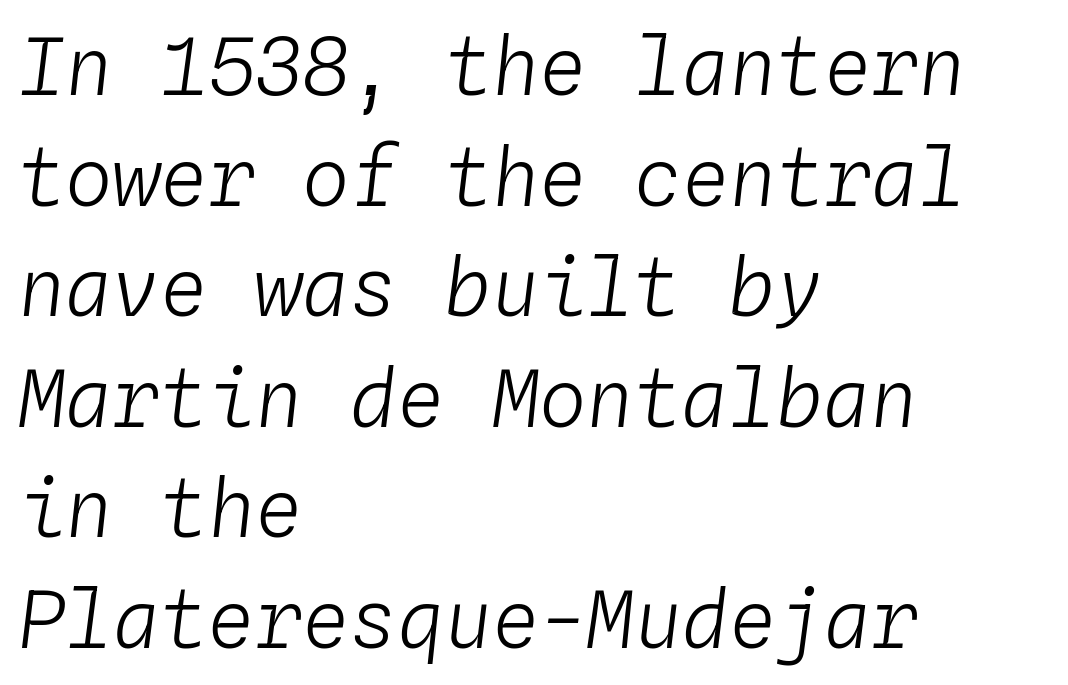
The image shows 79 px light type, italic (leaning right), monospaced; set left-aligned, normal line spacing (1.4x), normal letter spacing, not underlined; low stroke contrast and a medium x-height.
